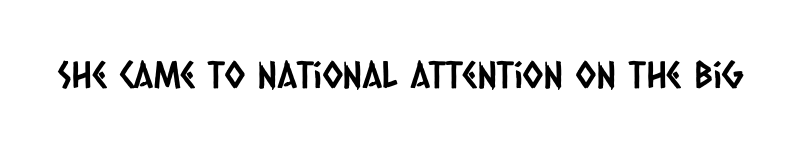
The image shows 37 px condensed sans-serif type; set normal letter spacing, not underlined; low stroke contrast and a large x-height.
